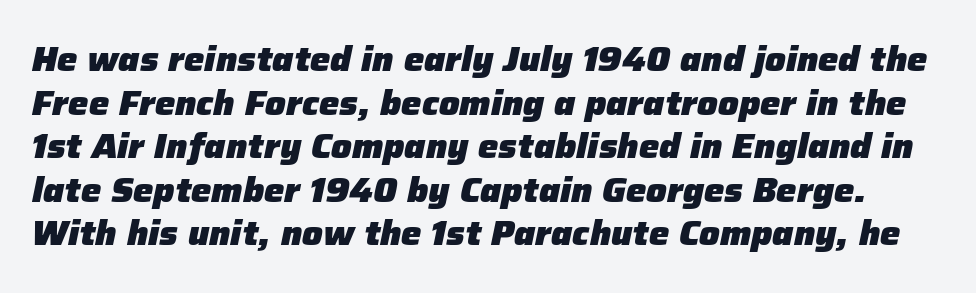
Q: Is the text bold? A: Yes.
Q: Is the text italic (slanted)? A: Yes, it leans right by about 12 degrees.
Q: Is the text underlined? A: No.
Q: Is the spacing between letters normal or unusually wide? A: Normal.
Q: Is the spacing between lines tight, normal or loose? A: Normal.
Q: Width (condensed, normal, or wide)? A: Normal.
Q: Stroke contrast? A: Low.
Q: x-height? A: Medium.
Q: Monospaced? A: No.
